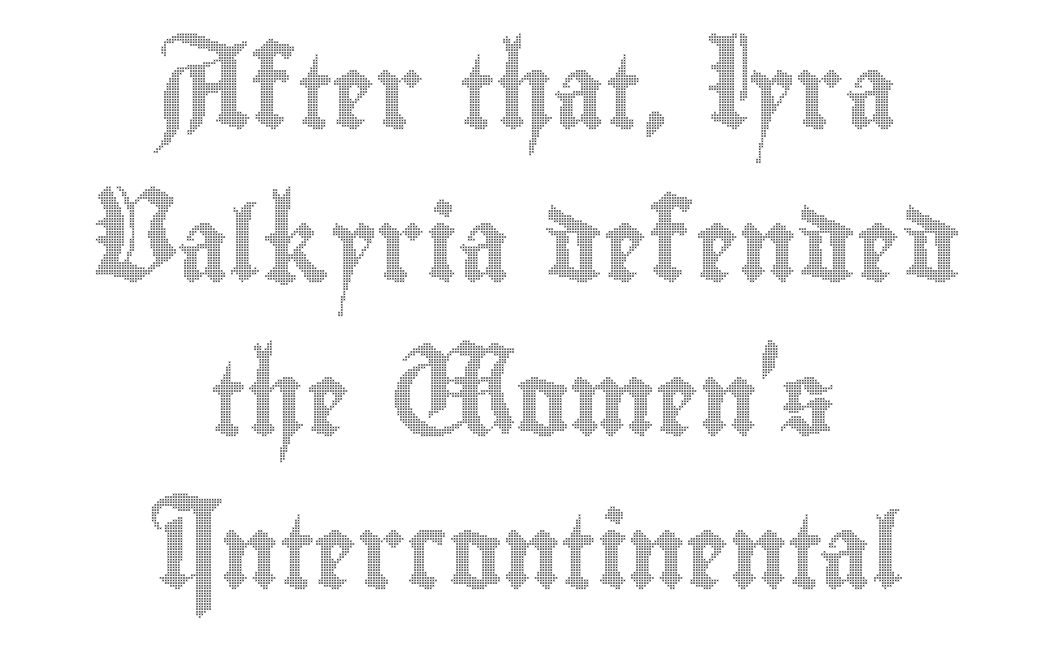
You could not count columns in this text — the font is proportionally spaced. The gap between lines stays unmarked. Is there much room between lines? Yes — plenty of vertical air separates them. These lines keep a tight, regular rhythm from letter to letter.
